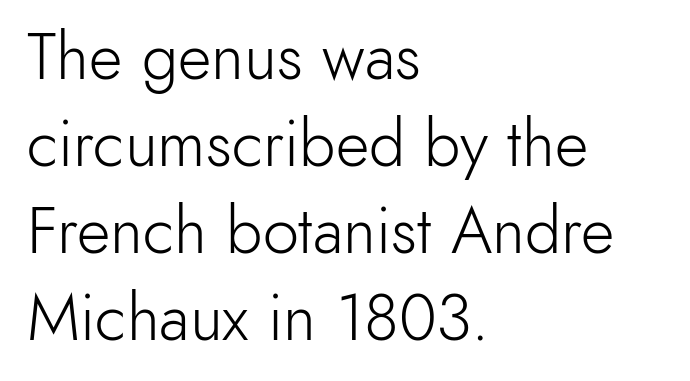
{"serif": "no", "italic": "no", "bold": "no", "weight": "light", "width": "normal", "x_height": "small", "monospaced": "no", "underline": "no", "align": "left", "line_spacing": "normal", "line_spacing_ratio": 1.34, "letter_spacing": "normal", "letter_spacing_em": 0.0, "glyph_px": 65}
